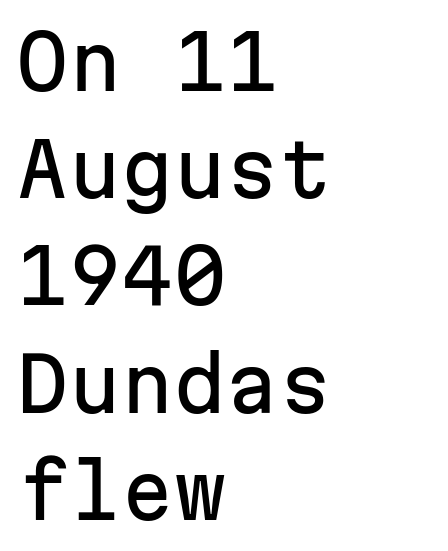
The image shows 75 px sans-serif type, upright, monospaced; set left-aligned, normal line spacing (1.43x), normal letter spacing, not underlined; low stroke contrast and a medium x-height.
